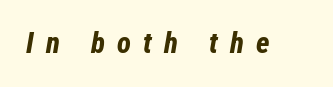
The image shows 29 px bold, condensed type, italic (leaning right); set unusually wide letter spacing (+0.42 em), not underlined; low stroke contrast and a medium x-height.
